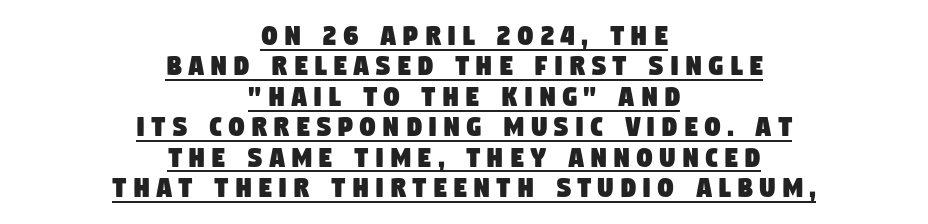
{"serif": "no", "width": "condensed", "stroke_contrast": "low", "x_height": "large", "monospaced": "no", "underline": "yes", "align": "center", "line_spacing": "tight", "line_spacing_ratio": 0.98, "letter_spacing": "wide", "letter_spacing_em": 0.21, "glyph_px": 31}
